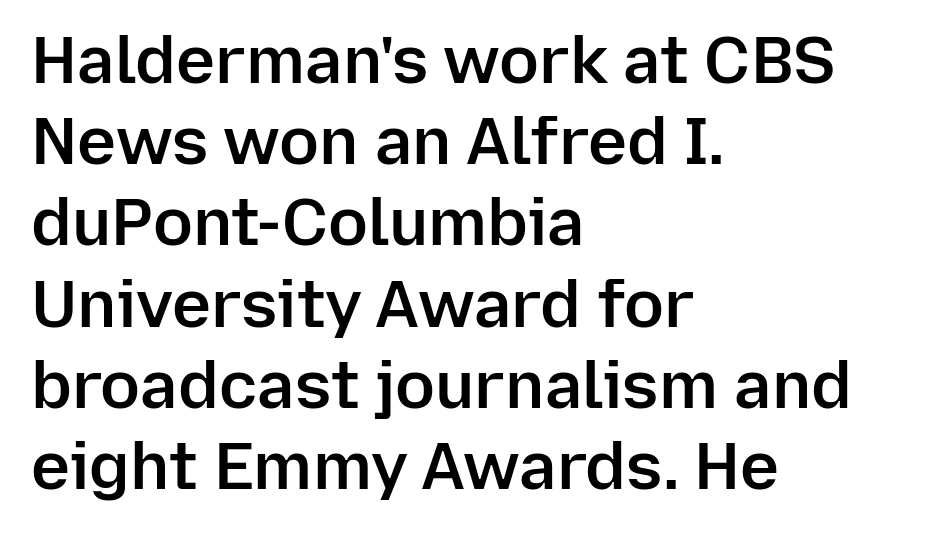
The passage shown is typed in a proportional face where columns would drift. The paragraph has a hard left edge and a soft right edge. Each word holds together tightly as a unit, with standard inter-letter gaps. This sample uses an upright cut, with every glyph sitting square on the baseline. Classification — sans serif. Unmarked baselines from the first word to the last.
